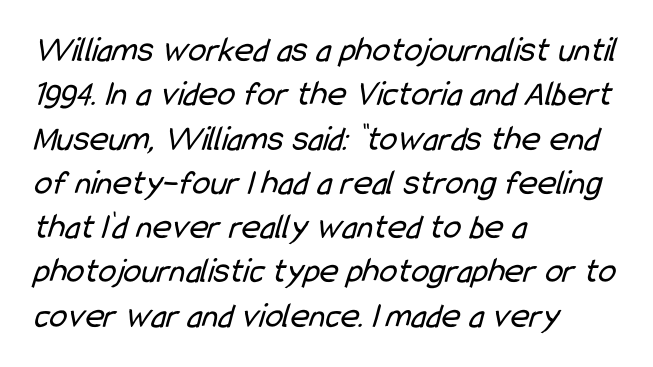
Q: Is the text bold? A: No.
Q: Is the typeface a serif or a sans-serif typeface? A: Sans-serif.
Q: Is the text underlined? A: No.
Q: How is the paragraph aligned? A: Left-aligned.
Q: Is the spacing between letters normal or unusually wide? A: Normal.
Q: Width (condensed, normal, or wide)? A: Condensed.
Q: Stroke contrast? A: Low.
Q: x-height? A: Medium.
Q: Monospaced? A: No.
